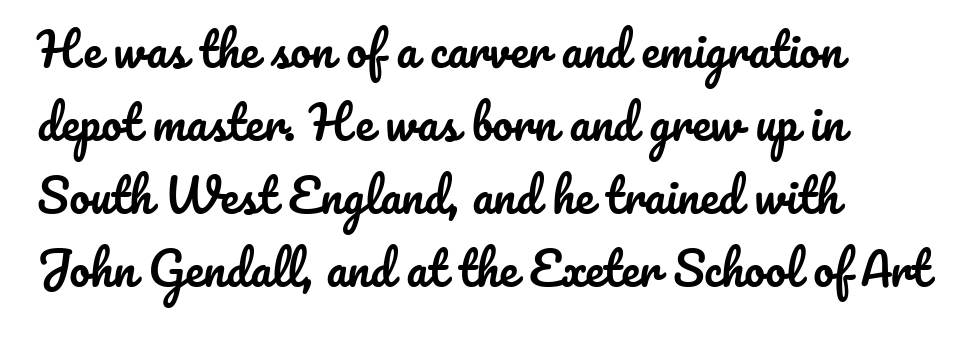
{"width": "normal", "stroke_contrast": "low", "x_height": "small", "monospaced": "no", "underline": "no", "align": "left", "line_spacing": "normal", "line_spacing_ratio": 1.59, "letter_spacing": "normal", "letter_spacing_em": 0.0, "glyph_px": 46}
